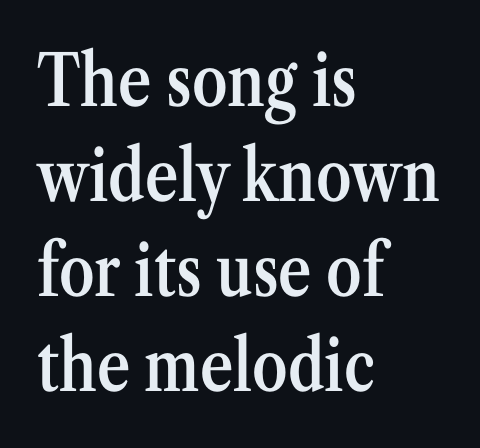
Students, this is semibold: more ink than regular, less than bold. Underlining? Definitely not there. The face used here is seriffed, in the tradition of book romans. Every stem runs plumb, perpendicular to the baseline.
